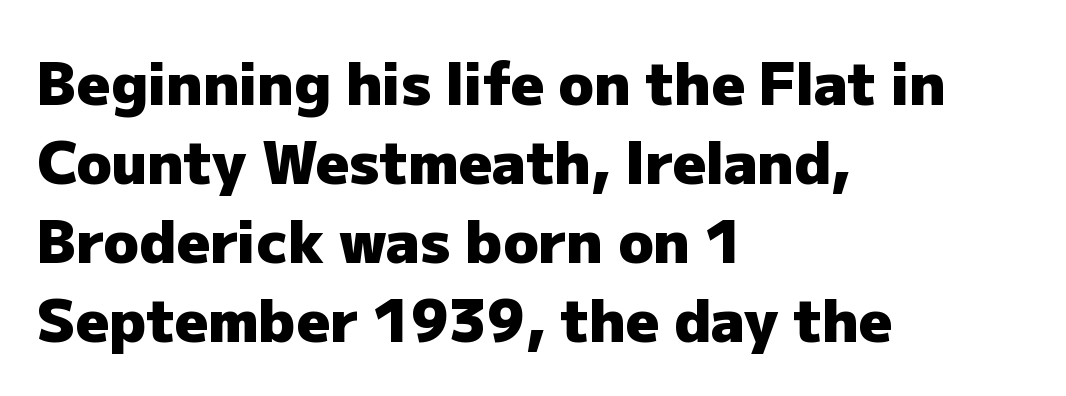
The image shows 58 px heavy sans-serif type, upright; set left-aligned, normal line spacing (1.36x), normal letter spacing, not underlined; low stroke contrast and a medium x-height.
